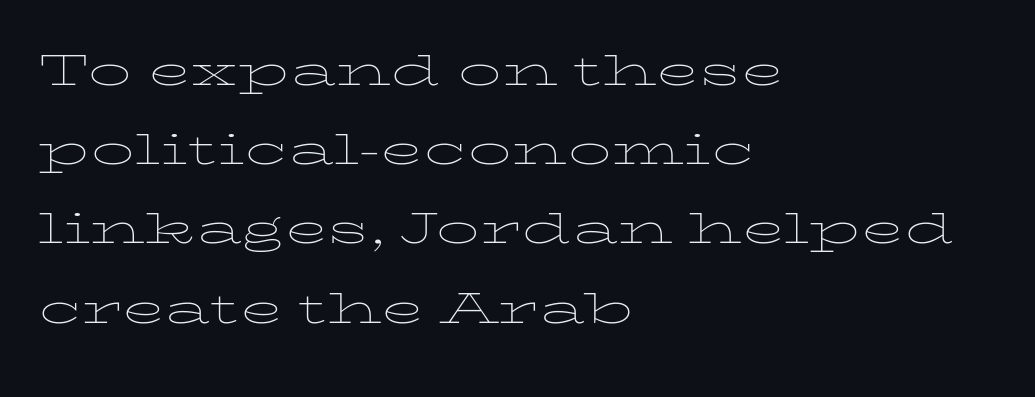
The image shows 57 px thin, wide type, upright; set left-aligned, normal line spacing (1.39x), normal letter spacing, not underlined; low stroke contrast and a medium x-height.
